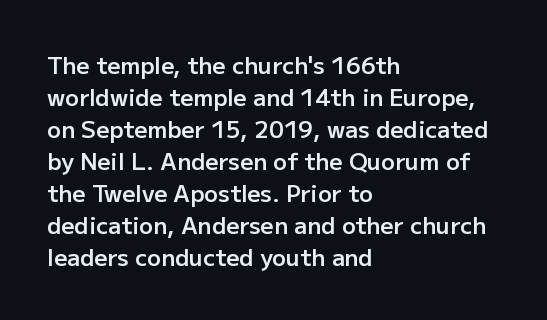
{"italic": "no", "bold": "semi", "underline": "no", "align": "left", "line_spacing": "normal", "line_spacing_ratio": 1.39, "letter_spacing": "normal", "letter_spacing_em": 0.0, "glyph_px": 23}
